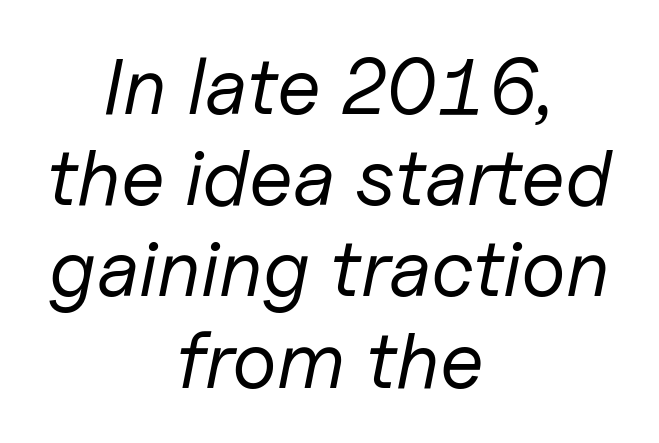
The image shows 80 px regular-weight type, italic (leaning right); set centered, tight line spacing (1.14x), normal letter spacing, not underlined; low stroke contrast and a medium x-height.
